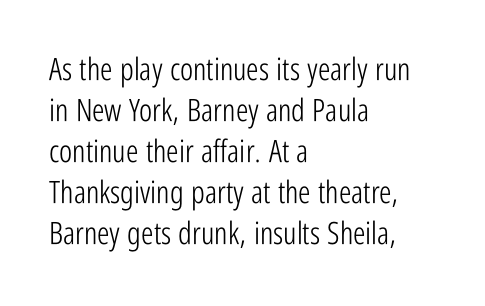
{"serif": "no", "italic": "no", "bold": "no", "weight": "light", "width": "condensed", "stroke_contrast": "low", "x_height": "medium", "monospaced": "no", "underline": "no", "align": "left", "line_spacing": "normal", "line_spacing_ratio": 1.32, "letter_spacing": "normal", "letter_spacing_em": 0.0, "glyph_px": 31}
